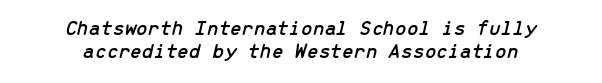
The image shows 21 px text type, italic (leaning right); set centered, tight line spacing (1.08x), normal letter spacing, not underlined.
